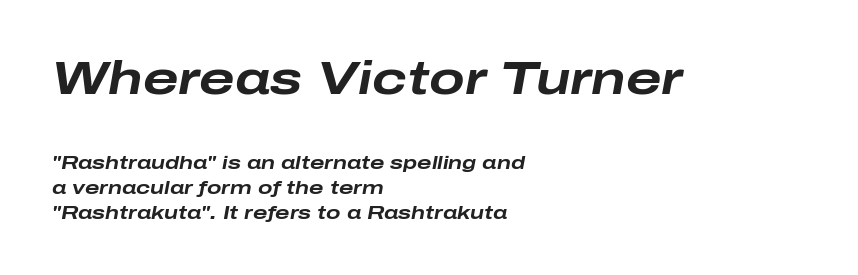
{"italic": "yes", "lean": "right", "slant_degrees": 10, "bold": "yes", "weight": "bold", "width": "wide", "stroke_contrast": "low", "x_height": "medium", "monospaced": "no", "underline": "no", "align": "left", "line_spacing": "normal", "line_spacing_ratio": 1.32, "letter_spacing": "normal", "letter_spacing_em": 0.0, "larger_block": "first", "size_ratio": 2.47, "glyph_px": 47}
